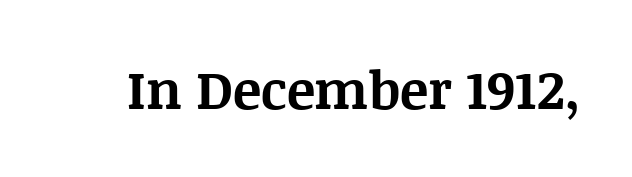
The image shows 53 px bold serif type, upright; set normal letter spacing, not underlined; medium stroke contrast and a large x-height.
